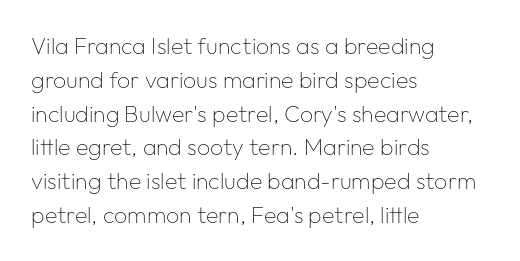
Q: Is the text bold? A: No.
Q: Is the text italic (slanted)? A: No, it is upright.
Q: Is the text underlined? A: No.
Q: How is the paragraph aligned? A: Left-aligned.
Q: Is the spacing between letters normal or unusually wide? A: Normal.
Q: Is the spacing between lines tight, normal or loose? A: Normal.
